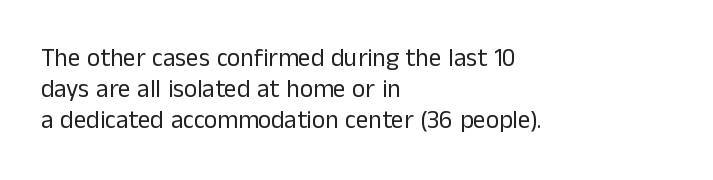
{"italic": "no", "bold": "no", "underline": "no", "align": "left", "line_spacing_ratio": 1.24, "letter_spacing": "normal", "letter_spacing_em": 0.0, "glyph_px": 25}
